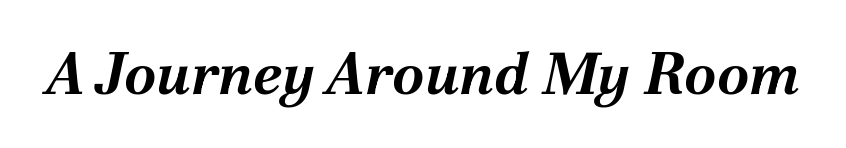
{"italic": "yes", "lean": "right", "slant_degrees": 12, "bold": "yes", "weight": "bold", "width": "normal", "stroke_contrast": "medium", "x_height": "medium", "monospaced": "no", "underline": "no", "letter_spacing": "normal", "letter_spacing_em": 0.0, "glyph_px": 58}
